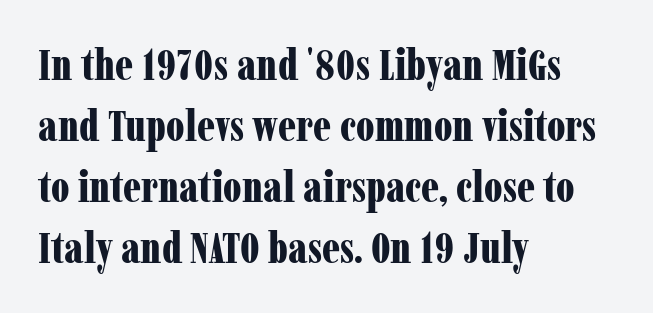
Posture: straight, roman, zero tilt. Tracking value appears to be zero — textbook default spacing. The type family on display is of the serif kind. A classic flush-left, rag-right setting is used for this passage. Only glyphs here, with clear space below each row.
